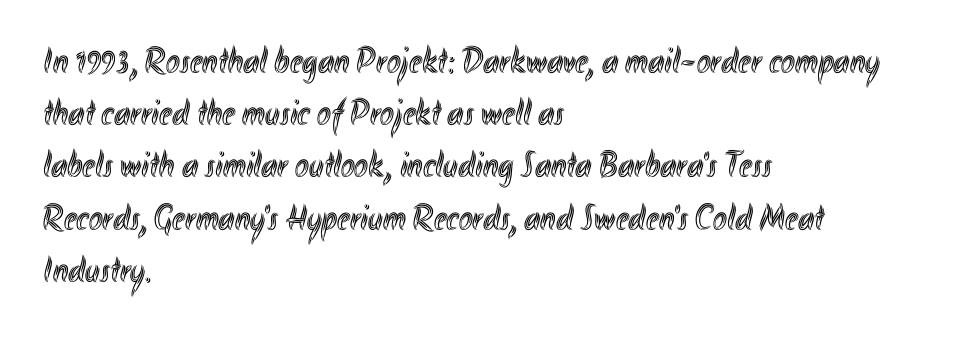
{"width": "condensed", "x_height": "small", "monospaced": "no", "underline": "no", "align": "left", "line_spacing": "normal", "line_spacing_ratio": 1.41, "letter_spacing": "normal", "letter_spacing_em": 0.0, "glyph_px": 37}
